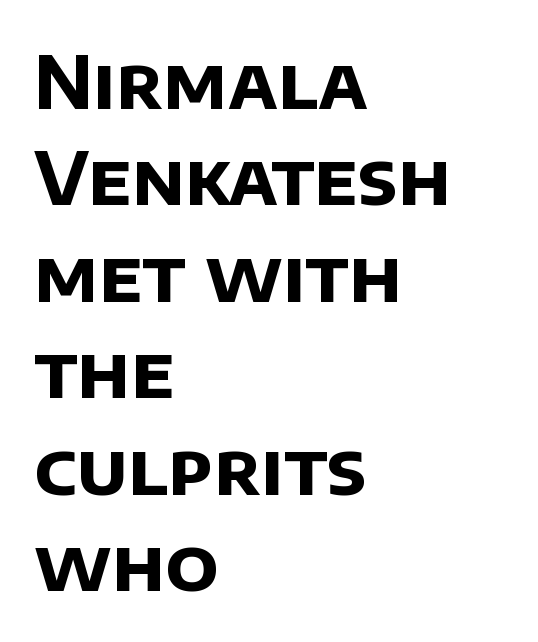
Q: Is the text bold? A: Yes.
Q: Is the typeface a serif or a sans-serif typeface? A: Sans-serif.
Q: Is the text underlined? A: No.
Q: How is the paragraph aligned? A: Left-aligned.
Q: Is the spacing between letters normal or unusually wide? A: Normal.
Q: Is the spacing between lines tight, normal or loose? A: Normal.
Q: Width (condensed, normal, or wide)? A: Normal.
Q: Stroke contrast? A: Low.
Q: x-height? A: Large.
Q: Monospaced? A: No.
